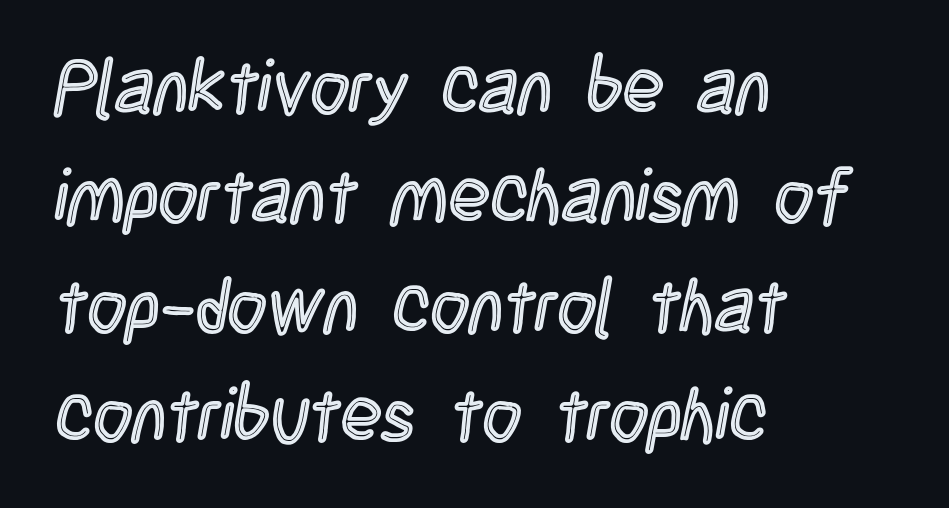
The image shows 75 px condensed type; set left-aligned, normal line spacing (1.46x), normal letter spacing, not underlined; a large x-height.
